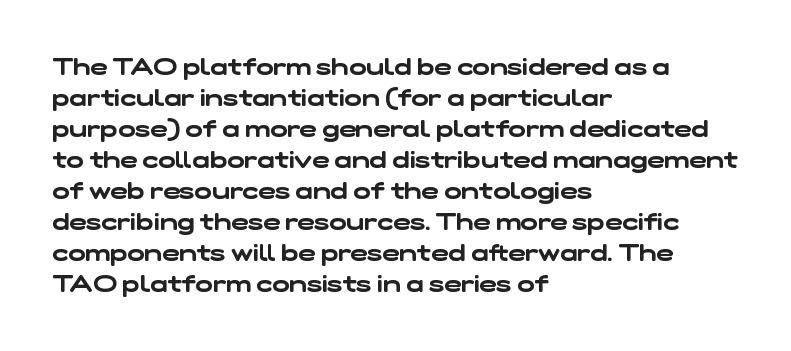
Q: Is the text underlined? A: No.
Q: How is the paragraph aligned? A: Left-aligned.
Q: Is the spacing between letters normal or unusually wide? A: Normal.
Q: Is the spacing between lines tight, normal or loose? A: Normal.
